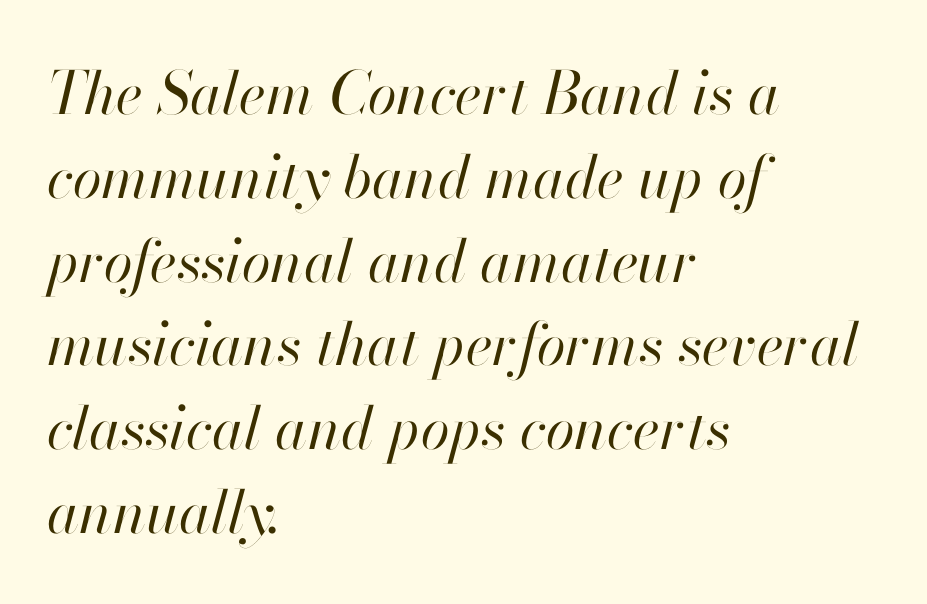
The image shows 59 px regular-weight type, italic (leaning right); set left-aligned, normal line spacing (1.42x), normal letter spacing, not underlined; high stroke contrast and a small x-height.
